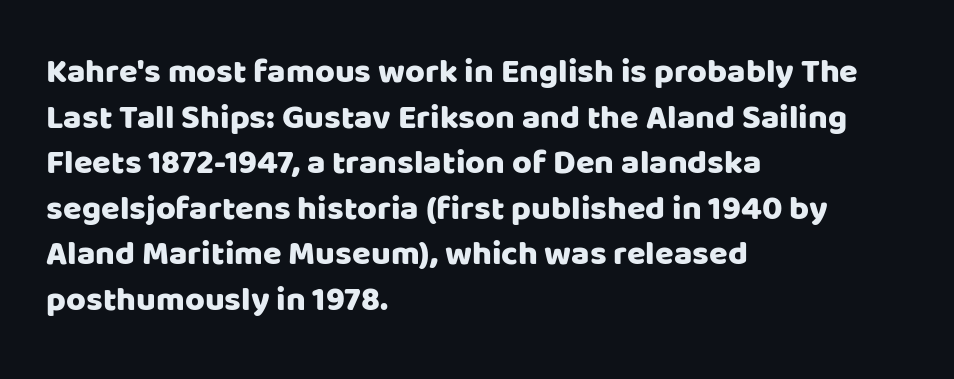
Honestly, the row spacing looks completely unremarkable. Varying glyph widths throughout — classic text-font behaviour. The paragraph has a hard left edge and a soft right edge. Do the letters lean? They stand straight. A sans-serif font was chosen for this passage.
